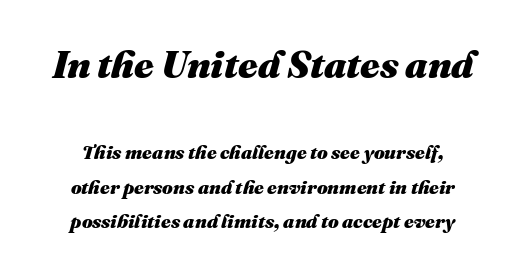
The image shows 38 px heavy type, italic (leaning right); set line spacing 1.83x, normal letter spacing, not underlined; the first (top) block is 2.0x larger; medium stroke contrast and a medium x-height.
